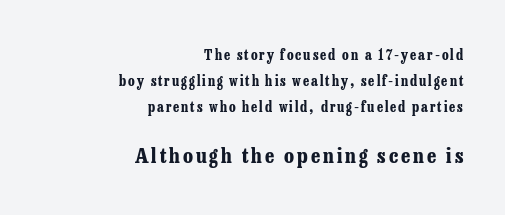
Small over large — that's the arrangement of the two blocks here. The paragraph has a hard right edge and a soft left edge. The passage shown is not underscored anywhere. Every stem runs plumb, perpendicular to the baseline.
